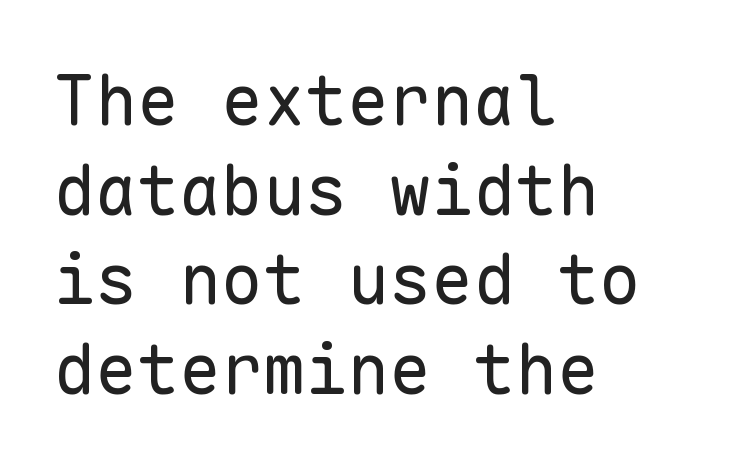
Q: Is the text bold? A: No.
Q: Is the text italic (slanted)? A: No, it is upright.
Q: Is the typeface a serif or a sans-serif typeface? A: Sans-serif.
Q: Is the text underlined? A: No.
Q: How is the paragraph aligned? A: Left-aligned.
Q: Is the spacing between letters normal or unusually wide? A: Normal.
Q: Is the spacing between lines tight, normal or loose? A: Normal.
Q: Width (condensed, normal, or wide)? A: Normal.
Q: Stroke contrast? A: Low.
Q: x-height? A: Medium.
Q: Monospaced? A: Yes.
